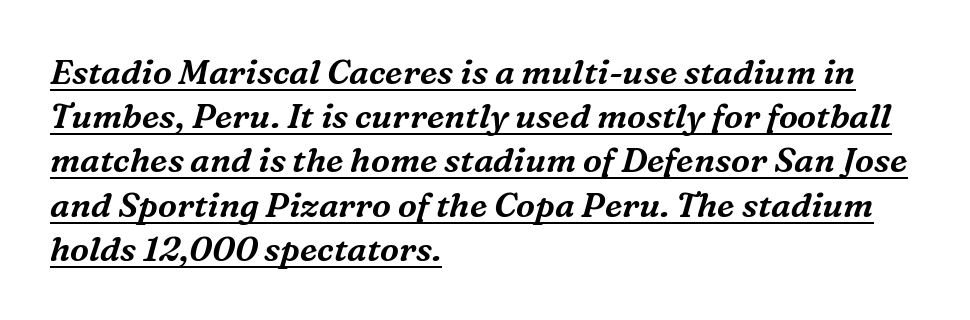
{"serif": "yes", "italic": "yes", "lean": "right", "slant_degrees": 16, "width": "normal", "stroke_contrast": "medium", "x_height": "medium", "monospaced": "no", "underline": "yes", "align": "left", "line_spacing": "normal", "line_spacing_ratio": 1.3, "letter_spacing": "normal", "letter_spacing_em": 0.0, "glyph_px": 34}
